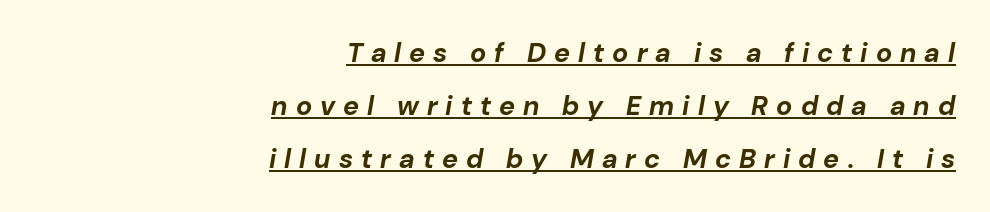
Q: Is the text bold? A: Yes.
Q: Is the text italic (slanted)? A: Yes, it leans right by about 10 degrees.
Q: Is the text underlined? A: Yes.
Q: How is the paragraph aligned? A: Right-aligned.
Q: Is the spacing between letters normal or unusually wide? A: Unusually wide.
Q: Is the spacing between lines tight, normal or loose? A: Loose.
